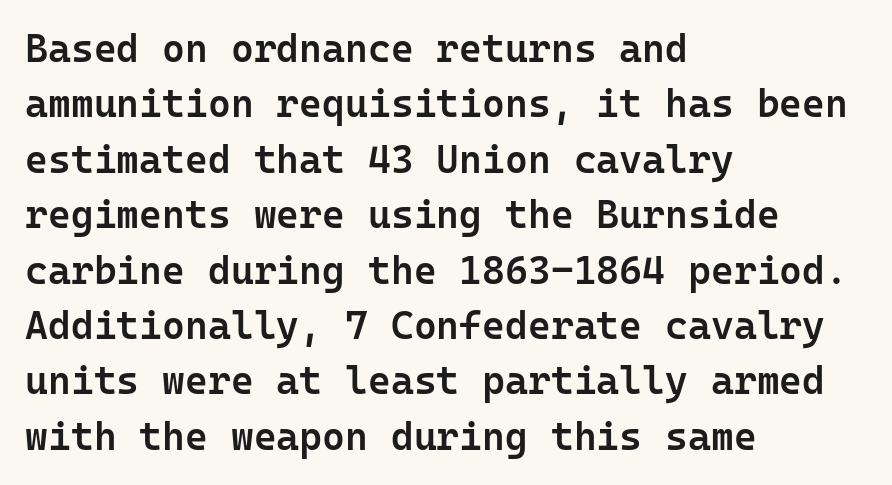
{"serif": "no", "italic": "no", "bold": "semi", "weight": "semibold", "width": "normal", "stroke_contrast": "low", "x_height": "medium", "monospaced": "yes", "underline": "no", "align": "left", "line_spacing": "normal", "line_spacing_ratio": 1.42, "letter_spacing": "normal", "letter_spacing_em": 0.0, "glyph_px": 39}
